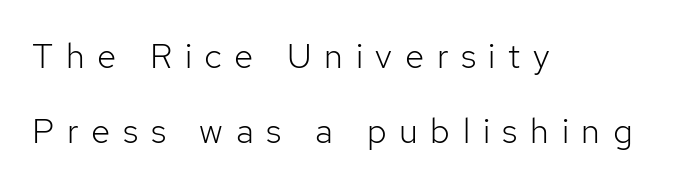
{"serif": "no", "italic": "no", "bold": "no", "weight": "light", "width": "normal", "stroke_contrast": "low", "x_height": "medium", "monospaced": "no", "underline": "no", "align": "left", "line_spacing": "loose", "line_spacing_ratio": 2.13, "letter_spacing": "wide", "letter_spacing_em": 0.36, "glyph_px": 35}
